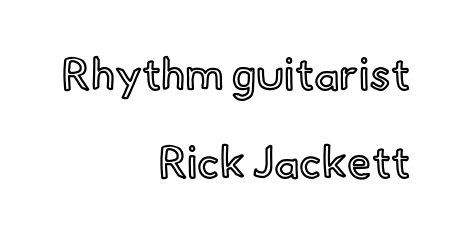
Q: Is the text italic (slanted)? A: No, it is upright.
Q: Is the text underlined? A: No.
Q: How is the paragraph aligned? A: Right-aligned.
Q: Is the spacing between letters normal or unusually wide? A: Normal.
Q: Is the spacing between lines tight, normal or loose? A: Loose.
Q: Width (condensed, normal, or wide)? A: Normal.
Q: x-height? A: Small.
Q: Monospaced? A: No.
